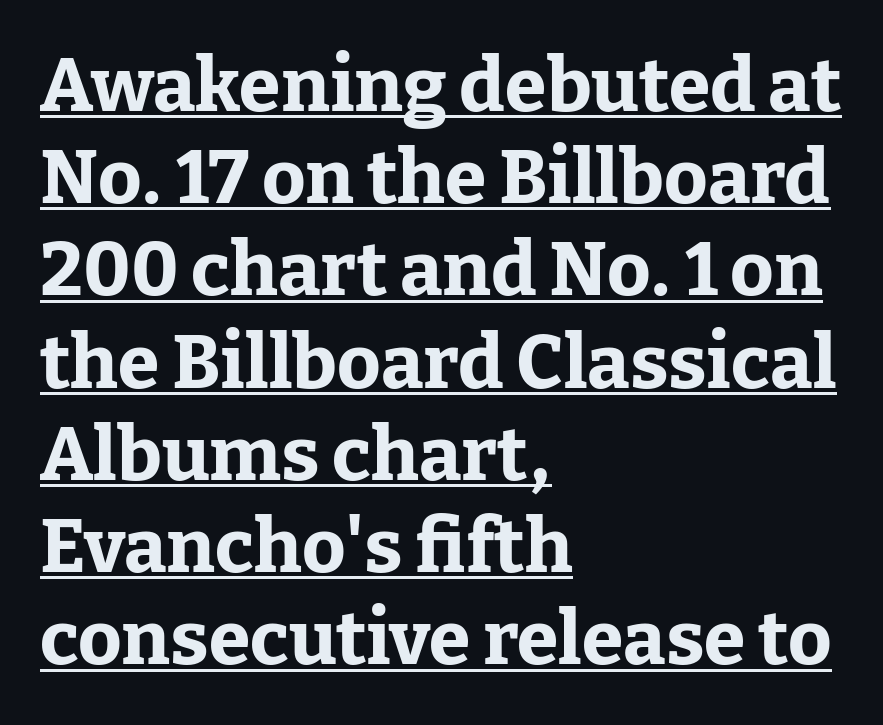
This is heavy type, rendered in bold. The rendered words wear a rule along their underside. Letter spacing: default. Horizontally, the lines are justified to the leading edge only. Style check: upright. Examine the stroke ends and you'll spot serifs.
